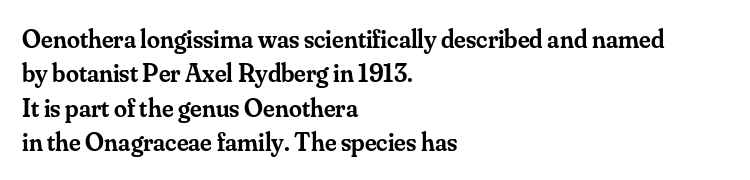
{"italic": "no", "bold": "semi", "underline": "no", "align": "left", "line_spacing": "normal", "line_spacing_ratio": 1.32, "letter_spacing": "normal", "letter_spacing_em": 0.0, "glyph_px": 26}
